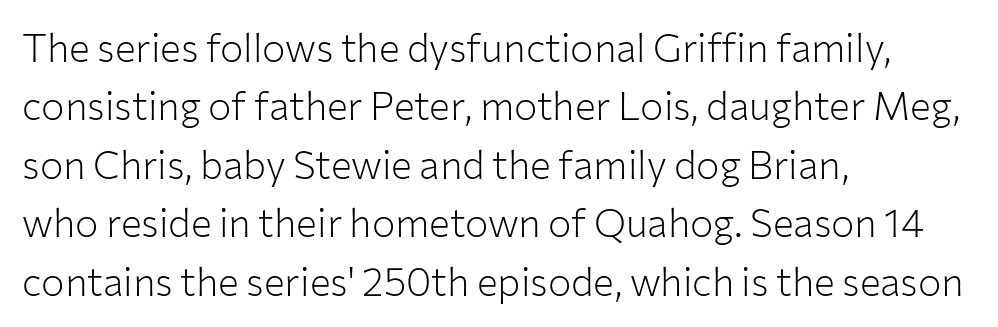
The image shows 39 px light sans-serif type, upright; set left-aligned, normal line spacing (1.5x), normal letter spacing, not underlined; low stroke contrast and a medium x-height.
